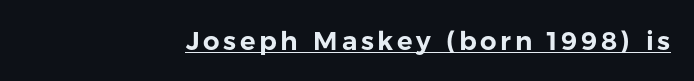
The image shows 26 px text type, upright; set right-aligned, underlined.
